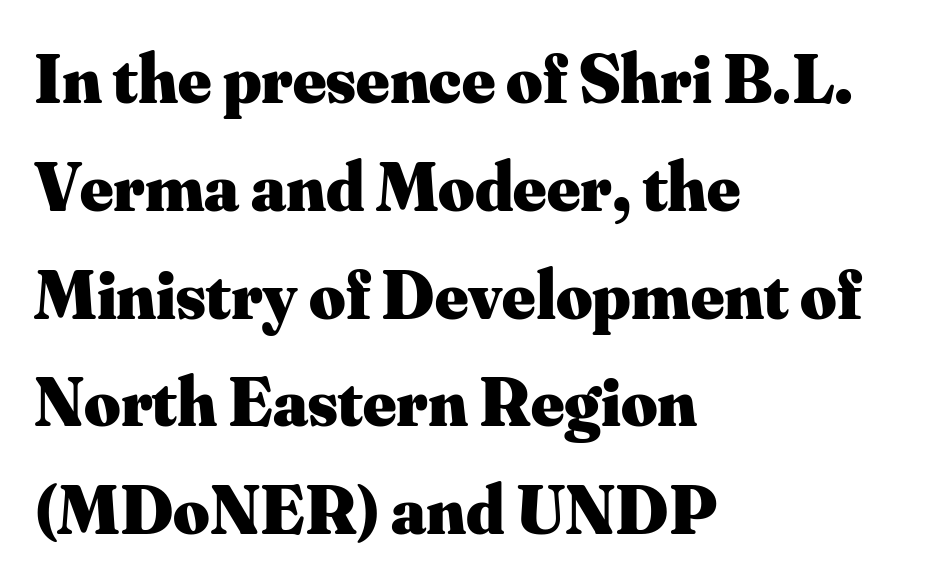
{"serif": "yes", "italic": "no", "bold": "yes", "weight": "heavy", "width": "normal", "stroke_contrast": "medium", "x_height": "small", "monospaced": "no", "underline": "no", "align": "left", "line_spacing": "normal", "line_spacing_ratio": 1.54, "letter_spacing": "normal", "letter_spacing_em": 0.0, "glyph_px": 70}
